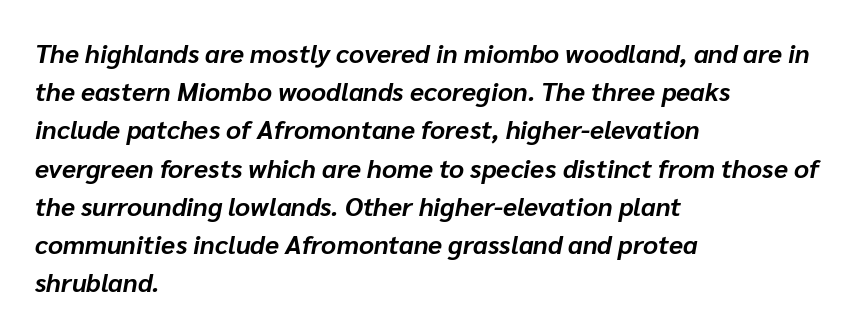
Q: Is the text bold? A: Yes.
Q: Is the text italic (slanted)? A: Yes, it leans right by about 10 degrees.
Q: Is the text underlined? A: No.
Q: How is the paragraph aligned? A: Left-aligned.
Q: Is the spacing between letters normal or unusually wide? A: Normal.
Q: Is the spacing between lines tight, normal or loose? A: Normal.
